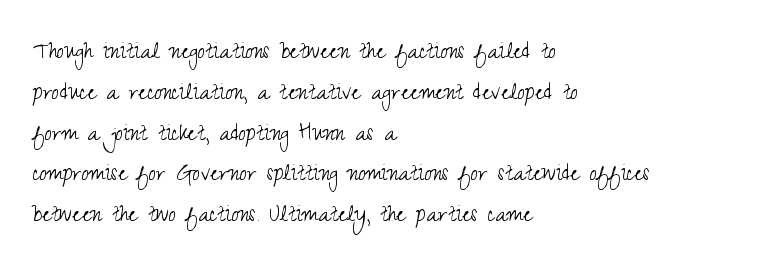
{"italic": "no", "bold": "no", "underline": "no", "align": "left", "line_spacing": "normal", "line_spacing_ratio": 1.51, "letter_spacing": "normal", "letter_spacing_em": 0.0, "glyph_px": 27}
